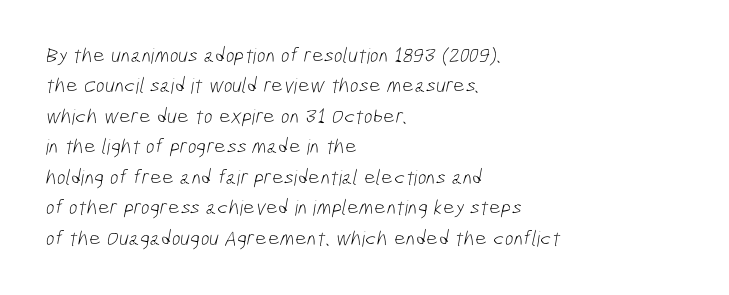
The image shows 21 px text type; set left-aligned, normal line spacing (1.45x), normal letter spacing, not underlined.
